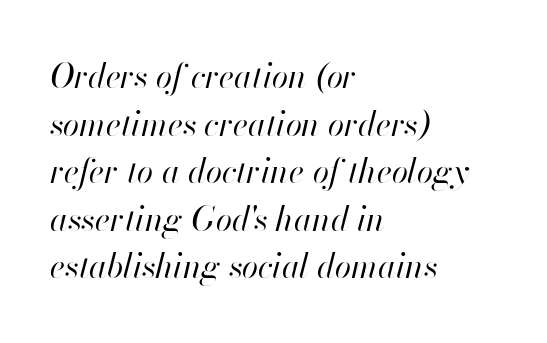
Line beginnings align vertically; line endings do not. What stands out about the letter spacing? Nothing — it is the standard amount. If you drew a line through each stem, it would be angled. Stroke thickness stays within the range of a standard reading face or lighter.
